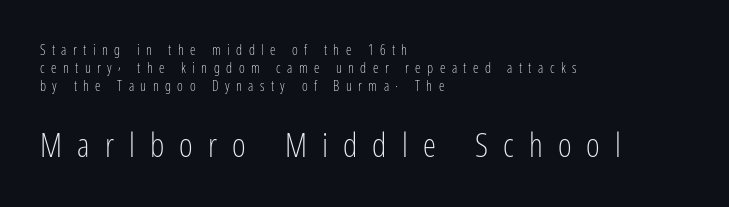
The image shows 33 px light, condensed sans-serif type, upright; set left-aligned, normal line spacing (1.29x), unusually wide letter spacing (+0.46 em), not underlined; the second (bottom) block is 2.36x larger; low stroke contrast and a medium x-height.
